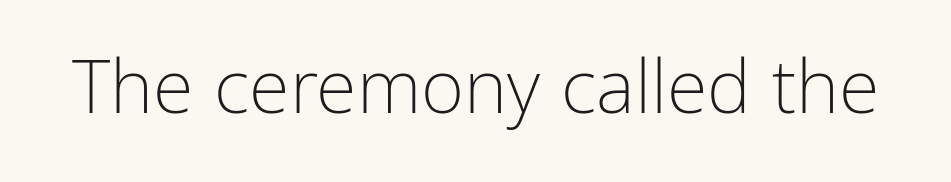
{"serif": "no", "italic": "no", "bold": "no", "weight": "light", "width": "condensed", "stroke_contrast": "low", "x_height": "medium", "monospaced": "no", "underline": "no", "letter_spacing": "normal", "letter_spacing_em": 0.0, "glyph_px": 74}
